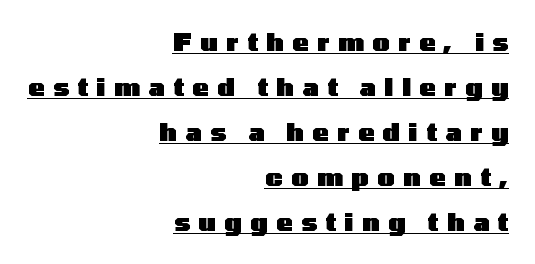
{"italic": "no", "bold": "yes", "underline": "yes", "align": "right", "line_spacing_ratio": 1.88, "letter_spacing": "wide", "letter_spacing_em": 0.36, "glyph_px": 24}
